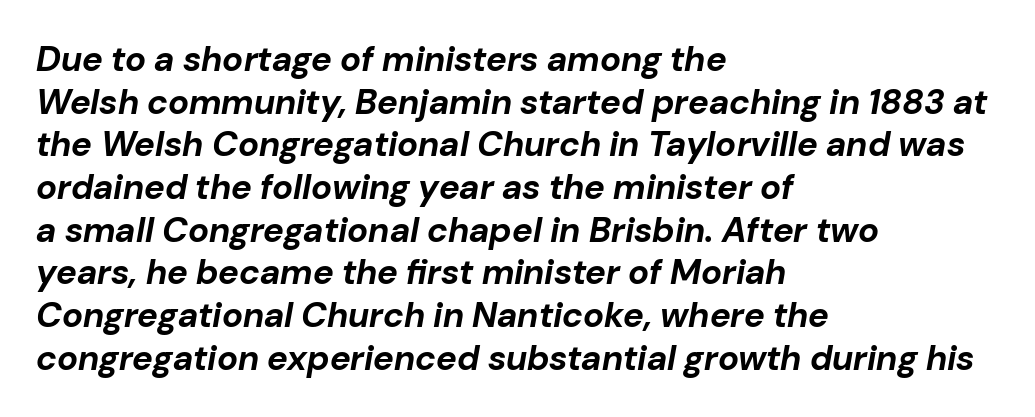
Q: Is the text bold? A: Yes.
Q: Is the text italic (slanted)? A: Yes, it leans right by about 10 degrees.
Q: Is the text underlined? A: No.
Q: How is the paragraph aligned? A: Left-aligned.
Q: Is the spacing between letters normal or unusually wide? A: Normal.
Q: Width (condensed, normal, or wide)? A: Normal.
Q: Stroke contrast? A: Low.
Q: x-height? A: Medium.
Q: Monospaced? A: No.
